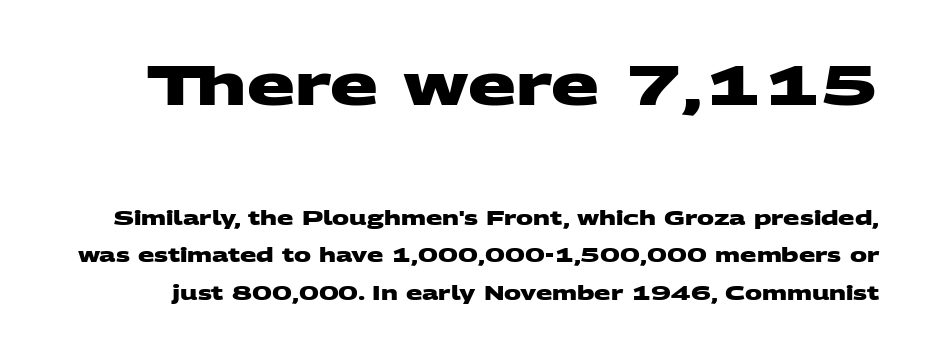
Plenty of ink on the page — the face is bold. Nobody drew a line under any word here. Compared with typical body copy, the letter spacing here is the same. Varying glyph widths throughout — classic text-font behaviour.
